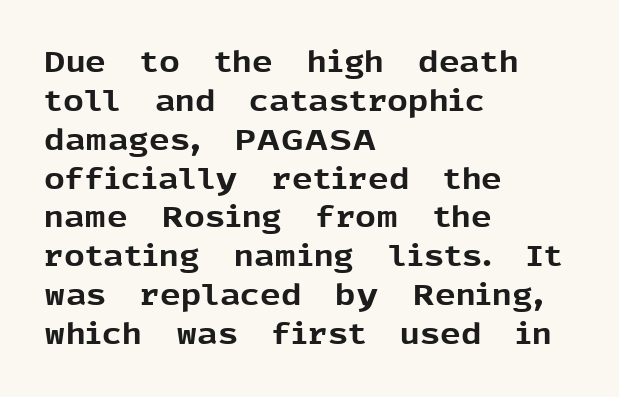
Q: Is the text bold? A: Yes.
Q: Is the text italic (slanted)? A: No, it is upright.
Q: Is the typeface a serif or a sans-serif typeface? A: Sans-serif.
Q: Is the text underlined? A: No.
Q: How is the paragraph aligned? A: Left-aligned.
Q: Is the spacing between letters normal or unusually wide? A: Normal.
Q: Is the spacing between lines tight, normal or loose? A: Normal.
Q: Width (condensed, normal, or wide)? A: Normal.
Q: x-height? A: Medium.
Q: Monospaced? A: No.
